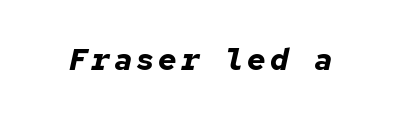
The space beneath each line is pristine and unruled. The passage shown leans; its letterforms are oblique. In terms of weight, the rendering is a true, heavy bold. The letters march in equal steps, a hallmark of fixed-pitch type.
